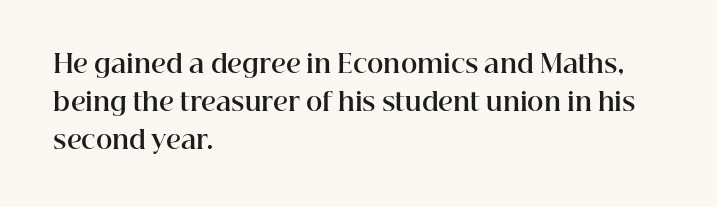
Q: Is the text bold? A: Yes.
Q: Is the text italic (slanted)? A: No, it is upright.
Q: Is the text underlined? A: No.
Q: How is the paragraph aligned? A: Left-aligned.
Q: Is the spacing between letters normal or unusually wide? A: Normal.
Q: Is the spacing between lines tight, normal or loose? A: Normal.
